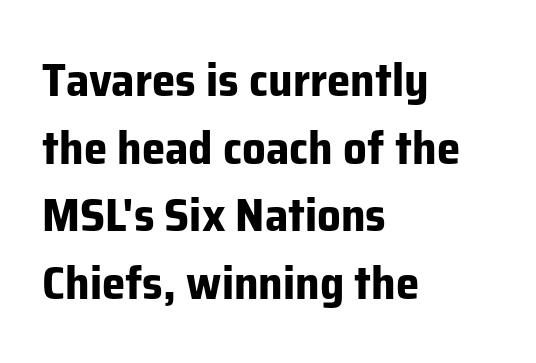
Q: Is the text bold? A: Yes.
Q: Is the text italic (slanted)? A: No, it is upright.
Q: Is the typeface a serif or a sans-serif typeface? A: Sans-serif.
Q: Is the text underlined? A: No.
Q: How is the paragraph aligned? A: Left-aligned.
Q: Is the spacing between letters normal or unusually wide? A: Normal.
Q: Is the spacing between lines tight, normal or loose? A: Normal.
Q: Width (condensed, normal, or wide)? A: Normal.
Q: Stroke contrast? A: Low.
Q: x-height? A: Medium.
Q: Monospaced? A: No.
